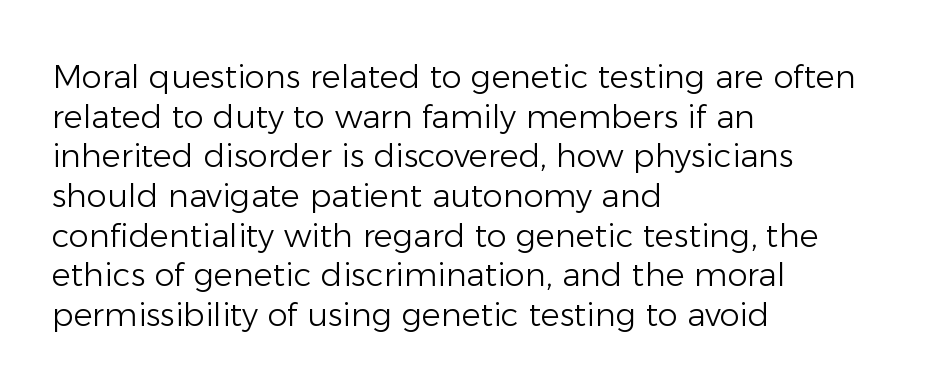
Q: Is the text bold? A: No.
Q: Is the text italic (slanted)? A: No, it is upright.
Q: Is the typeface a serif or a sans-serif typeface? A: Sans-serif.
Q: Is the text underlined? A: No.
Q: How is the paragraph aligned? A: Left-aligned.
Q: Is the spacing between letters normal or unusually wide? A: Normal.
Q: Width (condensed, normal, or wide)? A: Normal.
Q: Stroke contrast? A: Low.
Q: x-height? A: Medium.
Q: Monospaced? A: No.
